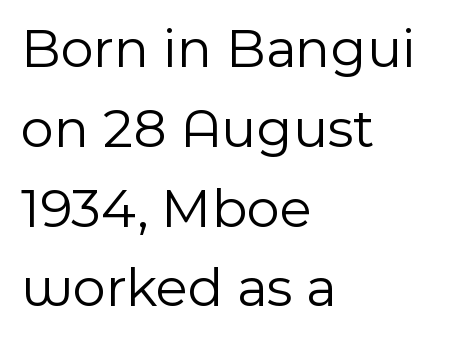
Each row of text sits above clean, open space. No letter is thick-stroked: the sample isn't bold. Look at the tracking — it's just the regular setting, nothing added. Proportional: the letters do not fall into vertical columns. Interline gaps are of average width in this sample.
